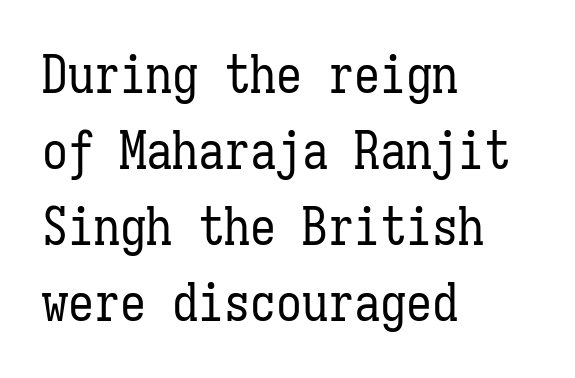
The image shows 52 px regular-weight, condensed type, upright, monospaced; set left-aligned, normal line spacing (1.46x), normal letter spacing, not underlined; low stroke contrast and a medium x-height.
